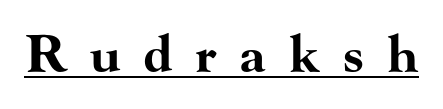
Notice how thick the strokes are: this is what a full bold looks like. The axis of the letterforms is exactly vertical. The rendering uses the underline text-decoration. This sample has the flowing, uneven cadence of proportional lettering. This rendering employs a face with finishing strokes, i.e., a serif. The horizontal fit of the characters is loose and conspicuously gappy.
